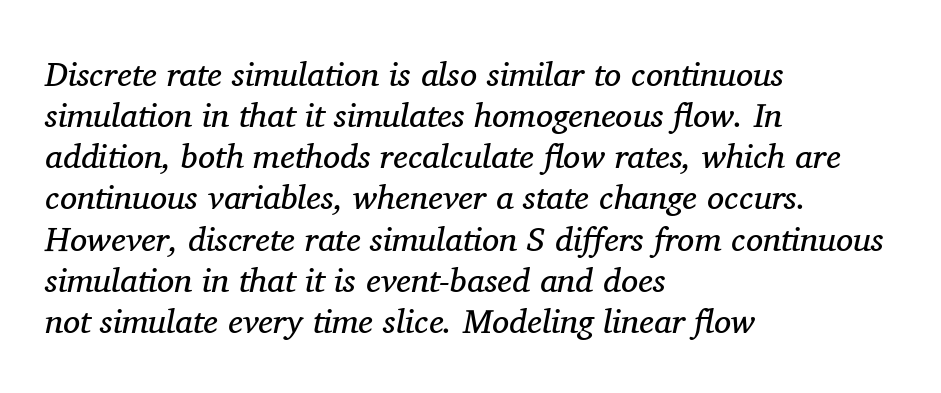
The image shows 34 px regular-weight serif type, italic (leaning right); set left-aligned, line spacing 1.21x, normal letter spacing, not underlined; medium stroke contrast and a medium x-height.
